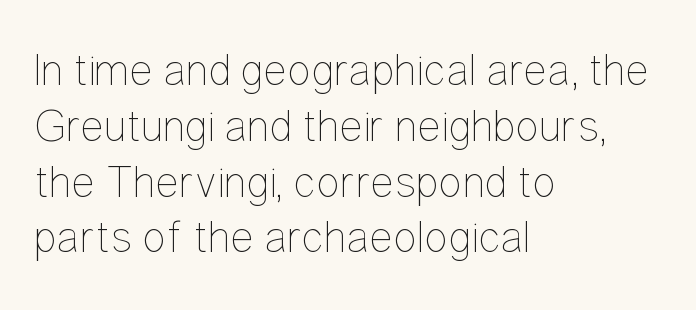
{"italic": "no", "bold": "no", "weight": "thin", "width": "condensed", "stroke_contrast": "low", "x_height": "medium", "monospaced": "no", "underline": "no", "align": "left", "line_spacing_ratio": 1.24, "letter_spacing": "normal", "letter_spacing_em": 0.0, "glyph_px": 45}
